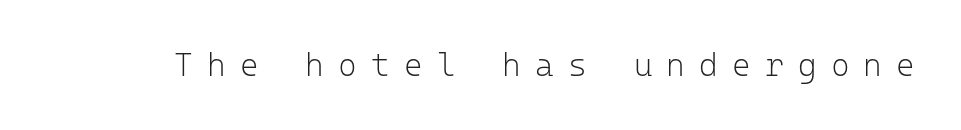
{"serif": "no", "italic": "no", "bold": "no", "weight": "light", "width": "normal", "stroke_contrast": "low", "x_height": "medium", "monospaced": "yes", "underline": "no", "letter_spacing": "wide", "letter_spacing_em": 0.44, "glyph_px": 32}
